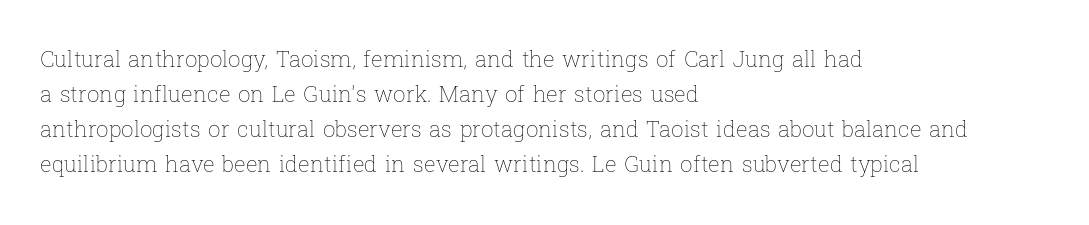
{"italic": "no", "bold": "no", "underline": "no", "align": "left", "line_spacing": "normal", "line_spacing_ratio": 1.59, "letter_spacing": "normal", "letter_spacing_em": 0.0, "glyph_px": 22}
